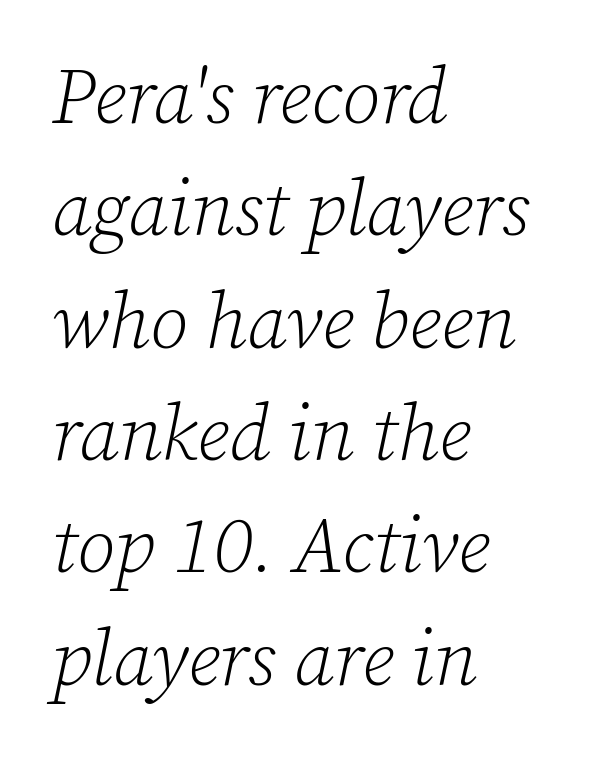
Q: Is the text bold? A: No.
Q: Is the text italic (slanted)? A: Yes, it leans right by about 12 degrees.
Q: Is the typeface a serif or a sans-serif typeface? A: Serif.
Q: Is the text underlined? A: No.
Q: How is the paragraph aligned? A: Left-aligned.
Q: Is the spacing between letters normal or unusually wide? A: Normal.
Q: Is the spacing between lines tight, normal or loose? A: Normal.
Q: Width (condensed, normal, or wide)? A: Normal.
Q: Stroke contrast? A: Low.
Q: x-height? A: Medium.
Q: Monospaced? A: No.
